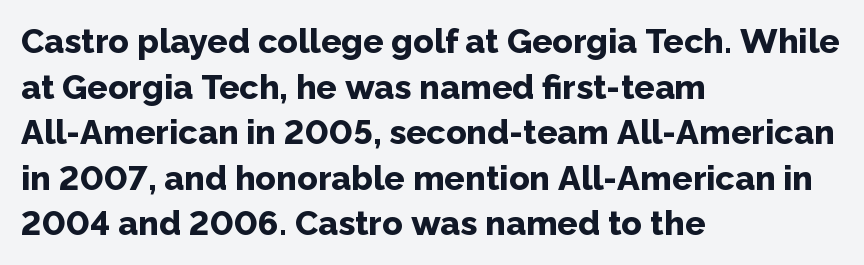
Every character sits straight up, as roman type does. The rendering uses natural spacing where letterforms have individual widths. What kind of face is this? One without serifs — a sans. How are the letters spaced? Ordinarily, with no added tracking. Whoever set this chose a conventional vertical rhythm.
